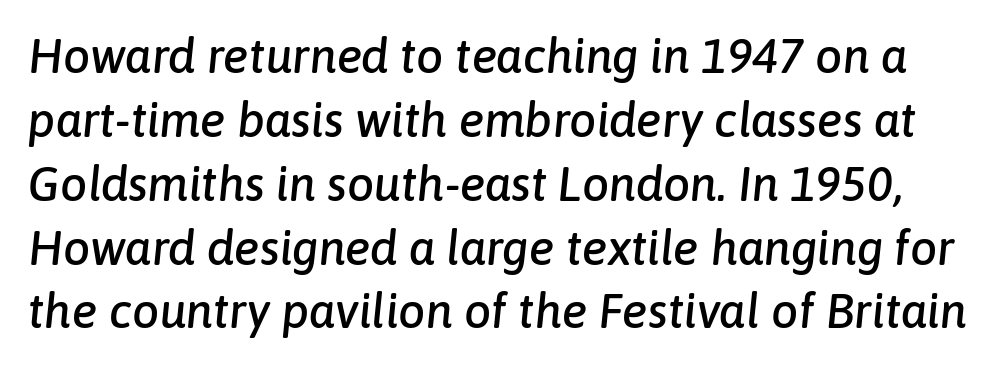
The image shows 48 px text type, italic (leaning right); set normal line spacing (1.33x), normal letter spacing, not underlined; low stroke contrast and a medium x-height.
